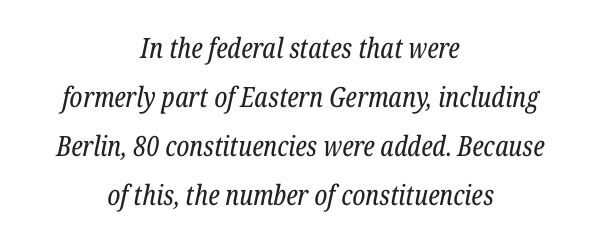
{"serif": "yes", "italic": "yes", "lean": "right", "slant_degrees": 12, "bold": "no", "weight": "regular", "width": "condensed", "stroke_contrast": "low", "x_height": "medium", "monospaced": "no", "underline": "no", "align": "center", "line_spacing_ratio": 1.75, "letter_spacing": "normal", "letter_spacing_em": 0.0, "glyph_px": 28}
